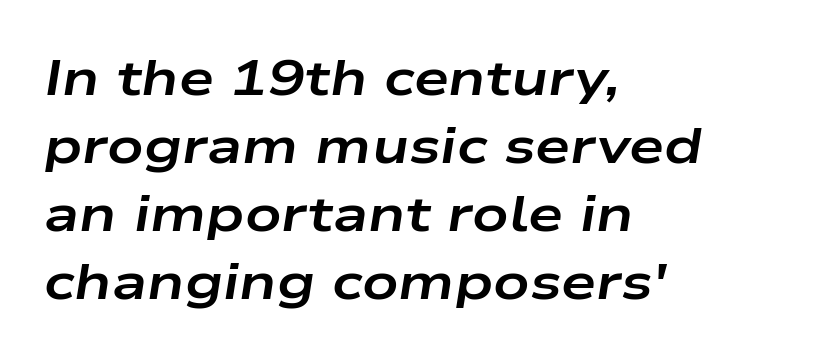
{"italic": "yes", "lean": "right", "slant_degrees": 9, "bold": "yes", "weight": "bold", "width": "wide", "stroke_contrast": "low", "x_height": "medium", "monospaced": "no", "underline": "no", "align": "left", "line_spacing": "normal", "line_spacing_ratio": 1.36, "letter_spacing": "normal", "letter_spacing_em": 0.0, "glyph_px": 50}
